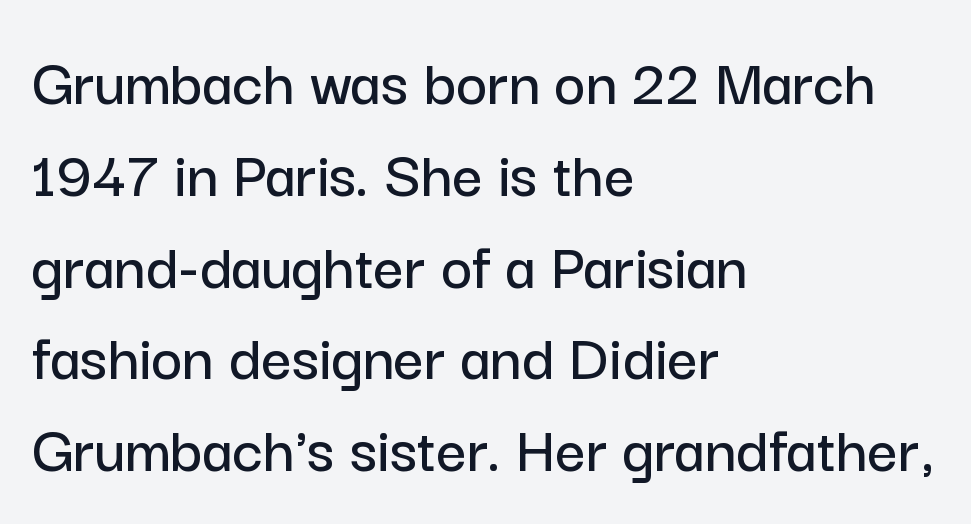
Q: Is the text italic (slanted)? A: No, it is upright.
Q: Is the typeface a serif or a sans-serif typeface? A: Sans-serif.
Q: Is the text underlined? A: No.
Q: How is the paragraph aligned? A: Left-aligned.
Q: Is the spacing between letters normal or unusually wide? A: Normal.
Q: Is the spacing between lines tight, normal or loose? A: Normal.
Q: Width (condensed, normal, or wide)? A: Normal.
Q: Stroke contrast? A: Low.
Q: x-height? A: Medium.
Q: Monospaced? A: No.
